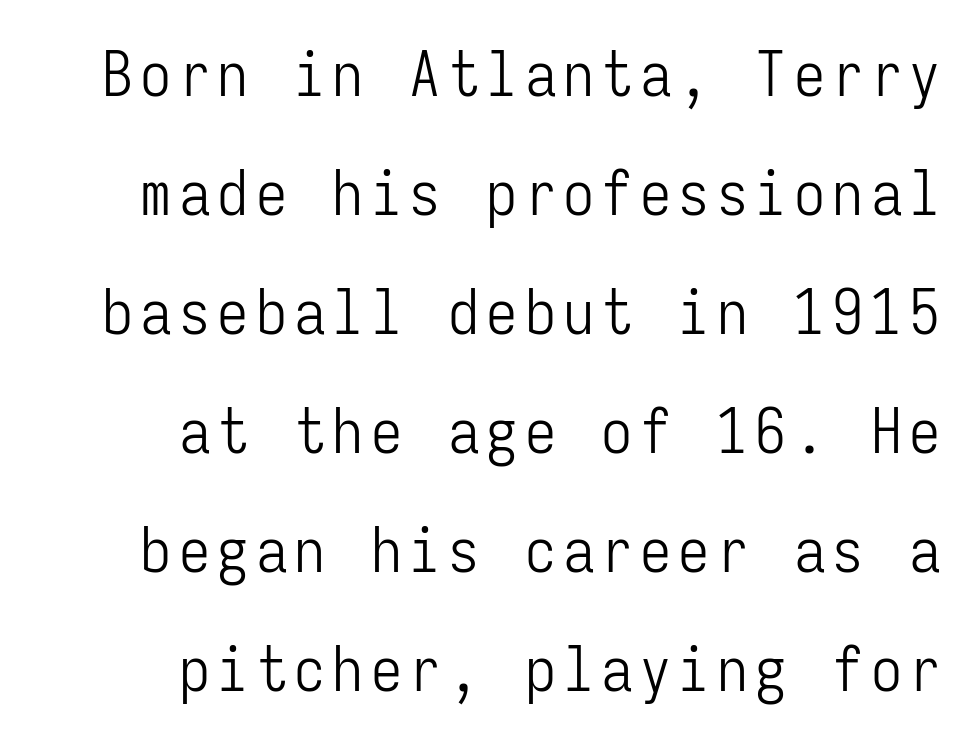
Q: Is the text bold? A: No.
Q: Is the text italic (slanted)? A: No, it is upright.
Q: Is the typeface a serif or a sans-serif typeface? A: Sans-serif.
Q: Is the text underlined? A: No.
Q: How is the paragraph aligned? A: Right-aligned.
Q: Is the spacing between lines tight, normal or loose? A: Loose.
Q: Width (condensed, normal, or wide)? A: Condensed.
Q: Stroke contrast? A: Low.
Q: x-height? A: Medium.
Q: Monospaced? A: Yes.
